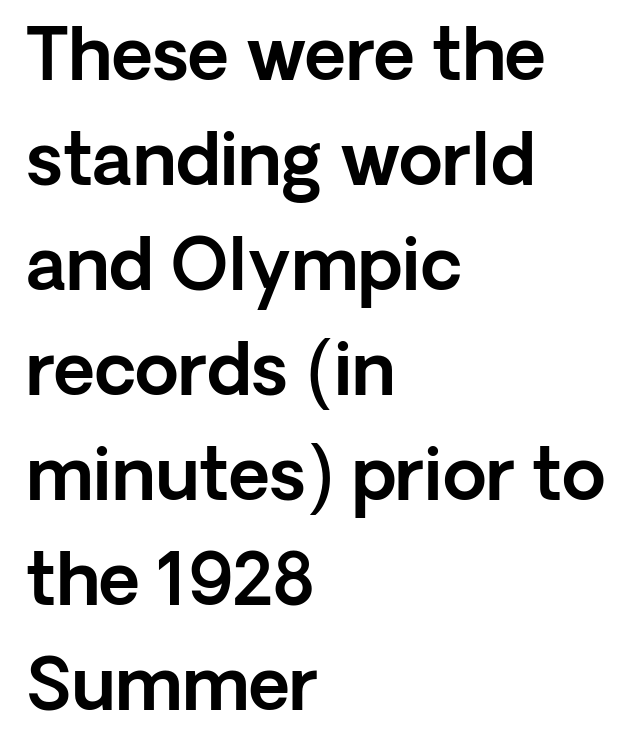
The image shows 71 px sans-serif type, upright; set left-aligned, normal line spacing (1.48x), normal letter spacing, not underlined; a medium x-height.
